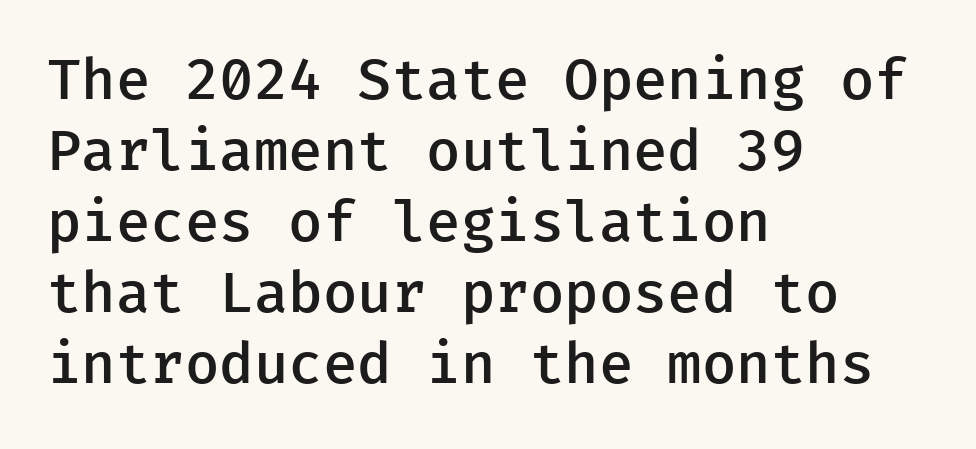
Emphasis by weight is partial: semibold. The specimen reads as upright at a glance. Here the glyphs are tracked normally, forming tight word shapes. Any mark beneath the type? The region is blank. Serif or sans? Sans — the stroke terminals are bare.
